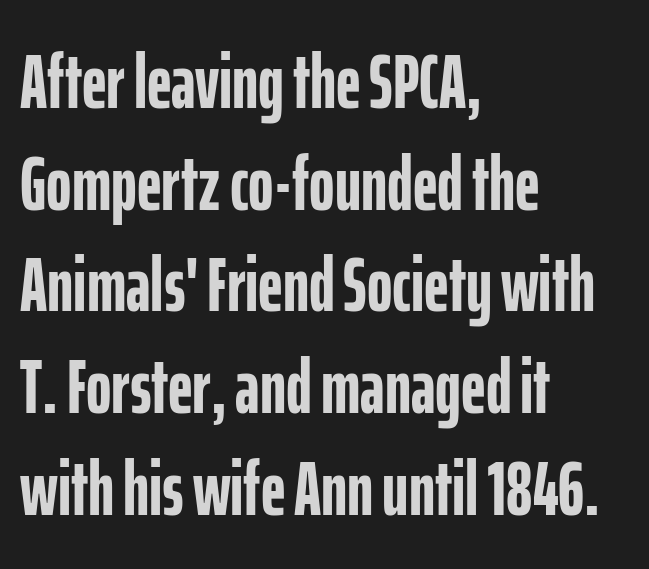
{"serif": "no", "italic": "no", "bold": "yes", "weight": "semibold", "width": "condensed", "stroke_contrast": "low", "x_height": "medium", "monospaced": "no", "underline": "no", "align": "left", "line_spacing": "normal", "line_spacing_ratio": 1.32, "letter_spacing": "normal", "letter_spacing_em": 0.0, "glyph_px": 77}
